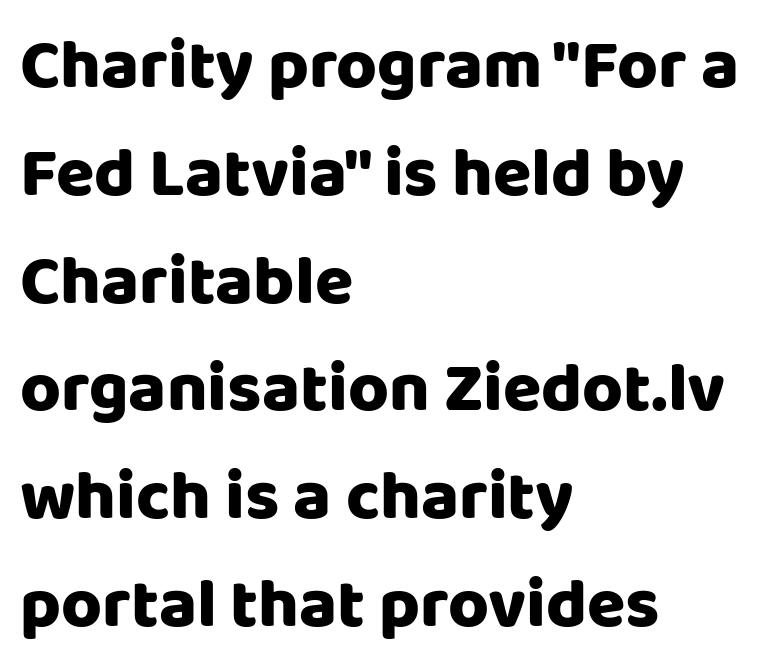
Q: Is the text italic (slanted)? A: No, it is upright.
Q: Is the typeface a serif or a sans-serif typeface? A: Sans-serif.
Q: Is the text underlined? A: No.
Q: How is the paragraph aligned? A: Left-aligned.
Q: Is the spacing between letters normal or unusually wide? A: Normal.
Q: Is the spacing between lines tight, normal or loose? A: Normal.
Q: Width (condensed, normal, or wide)? A: Normal.
Q: Stroke contrast? A: Low.
Q: x-height? A: Large.
Q: Monospaced? A: No.
